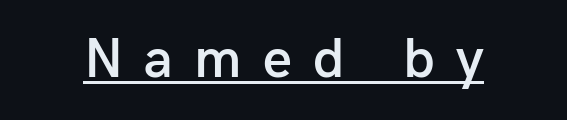
Q: Is the text bold? A: Semi-bold.
Q: Is the text italic (slanted)? A: No, it is upright.
Q: Is the typeface a serif or a sans-serif typeface? A: Sans-serif.
Q: Is the text underlined? A: Yes.
Q: Is the spacing between letters normal or unusually wide? A: Unusually wide.
Q: Width (condensed, normal, or wide)? A: Normal.
Q: Stroke contrast? A: Low.
Q: x-height? A: Medium.
Q: Monospaced? A: No.
